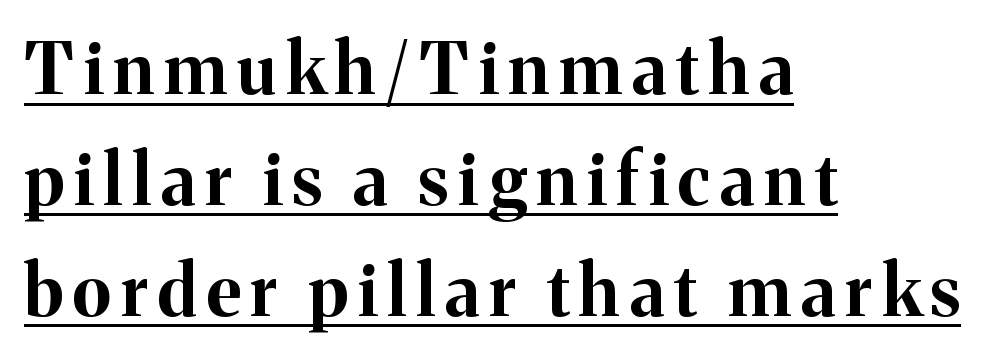
This rendering uses left alignment, leaving the right contour irregular. Proportional: the letters do not fall into vertical columns. On the weight axis this lands at bold, roughly 700. This sample carries an underscore along the baseline area. Posture: straight, roman, zero tilt. Type style note: has serifs.
